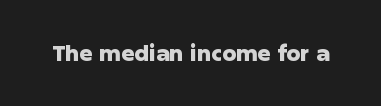
The image shows 22 px bold type, upright; set normal letter spacing, not underlined.
